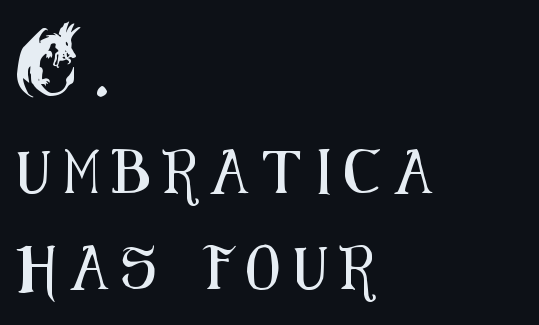
Honestly, the letter spacing is so wide it's the main thing you notice. Words float on clear page, feet unadorned. Whoever set this chose breathing room over compactness in the vertical rhythm. In CSS terms this would be text-align: left. The glyphs in this specimen are sans serif.
